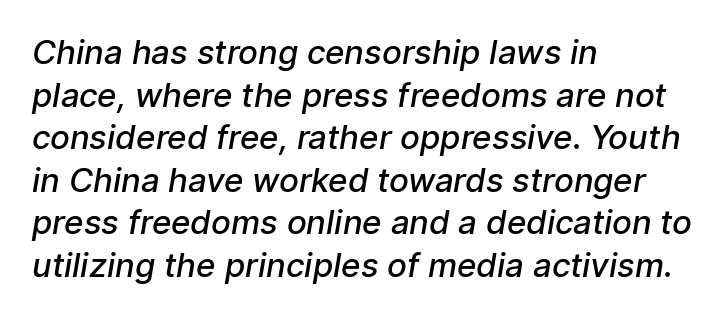
The image shows 33 px semibold sans-serif type; set left-aligned, normal line spacing (1.29x), normal letter spacing, not underlined; low stroke contrast and a medium x-height.
